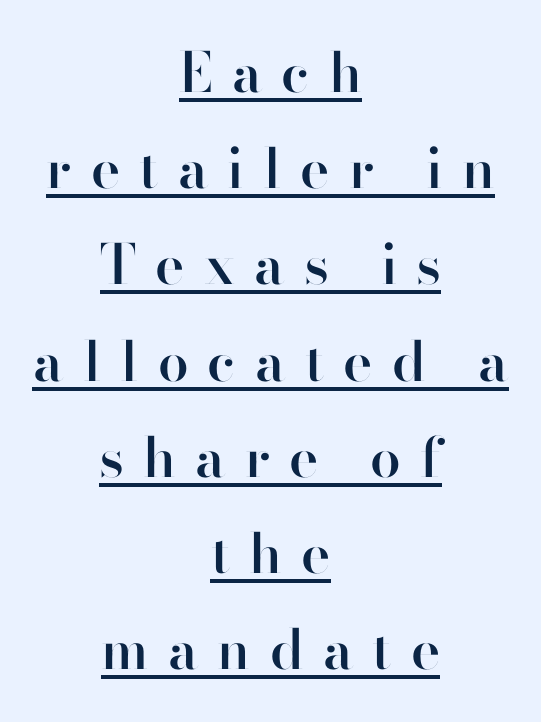
The rendering inserts visible extra space after every character. The rendering uses a semibold face; strokes are thickened but not to full bold. Looks like someone drew a line under every word here. Note the varied advance widths — an 'i' is clearly narrower than an 'm'. Note: no serifs on the glyphs. This is the regular roman posture of the typeface.
